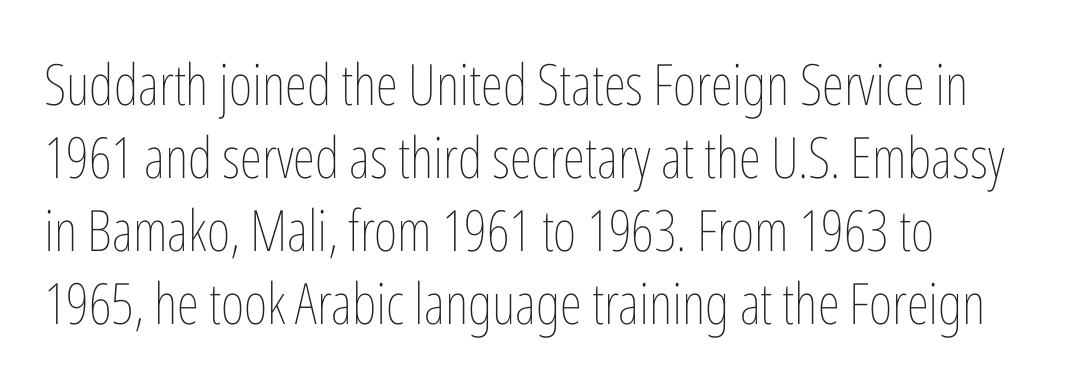
What's the leading like? Ordinary, nothing unusual. Every character sits straight up, as roman type does. The space beneath each line is pristine and unruled. Spacing between characters is what you'd get straight out of the box. Think of a printed novel: that variable character pitch is what you see here. Stems and bowls with no extra thickness — not bold.
